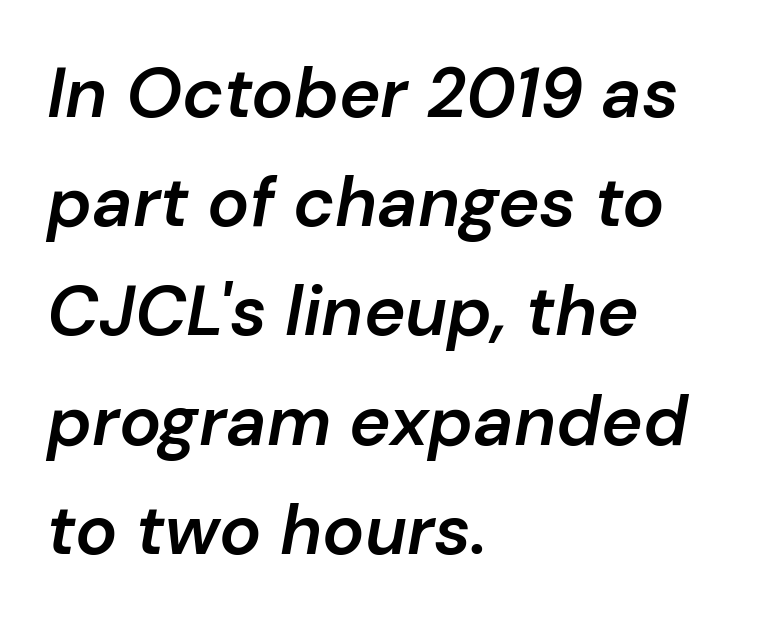
Q: Is the text bold? A: Semi-bold.
Q: Is the text italic (slanted)? A: Yes, it leans right by about 10 degrees.
Q: Is the text underlined? A: No.
Q: How is the paragraph aligned? A: Left-aligned.
Q: Is the spacing between letters normal or unusually wide? A: Normal.
Q: Is the spacing between lines tight, normal or loose? A: Normal.
Q: Width (condensed, normal, or wide)? A: Normal.
Q: Stroke contrast? A: Low.
Q: x-height? A: Medium.
Q: Monospaced? A: No.
